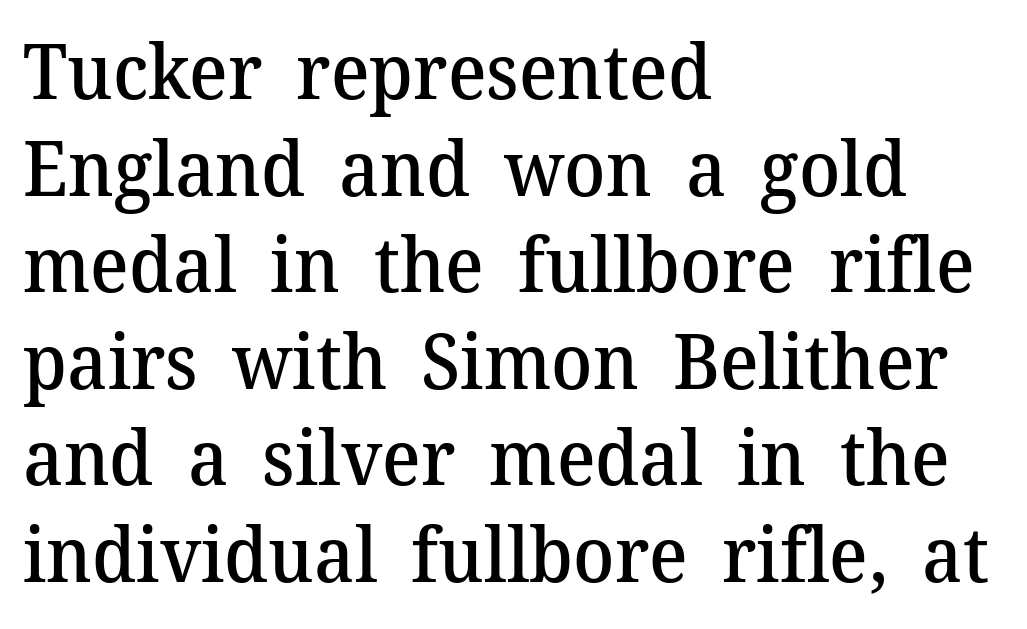
Q: Is the text bold? A: Semi-bold.
Q: Is the text italic (slanted)? A: No, it is upright.
Q: Is the typeface a serif or a sans-serif typeface? A: Serif.
Q: Is the text underlined? A: No.
Q: How is the paragraph aligned? A: Left-aligned.
Q: Is the spacing between letters normal or unusually wide? A: Normal.
Q: Is the spacing between lines tight, normal or loose? A: Normal.
Q: Width (condensed, normal, or wide)? A: Normal.
Q: Stroke contrast? A: Medium.
Q: x-height? A: Medium.
Q: Monospaced? A: No.
